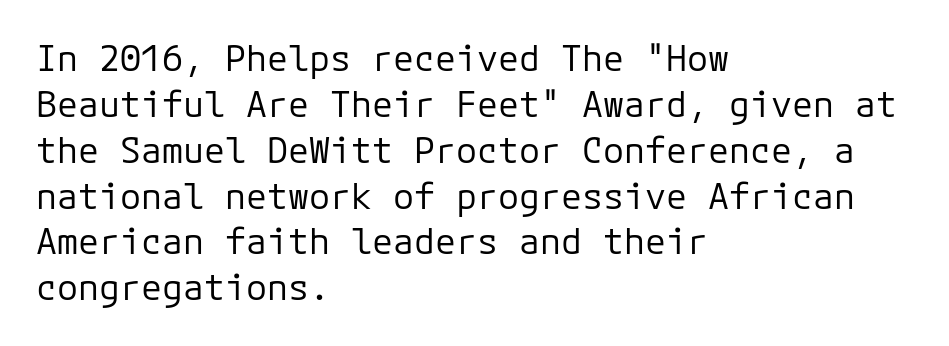
The glyphs in this specimen are sans serif. Only glyphs here, with clear space below each row. These lines sit exactly where default settings would place them. Stroke mass is kept to a normal reading level or below. This sample uses an upright cut, with every glyph sitting square on the baseline. Layout note: lines flush left.
